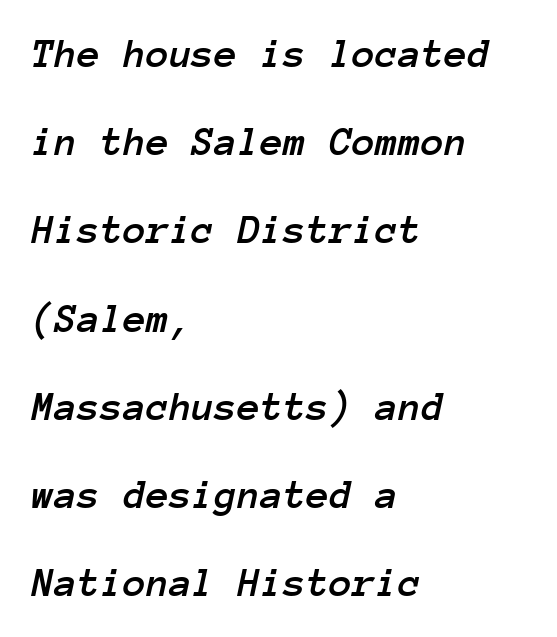
{"italic": "yes", "lean": "right", "slant_degrees": 12, "width": "normal", "stroke_contrast": "low", "x_height": "medium", "monospaced": "yes", "underline": "no", "align": "left", "line_spacing": "loose", "line_spacing_ratio": 2.1, "letter_spacing": "normal", "letter_spacing_em": 0.0, "glyph_px": 42}
